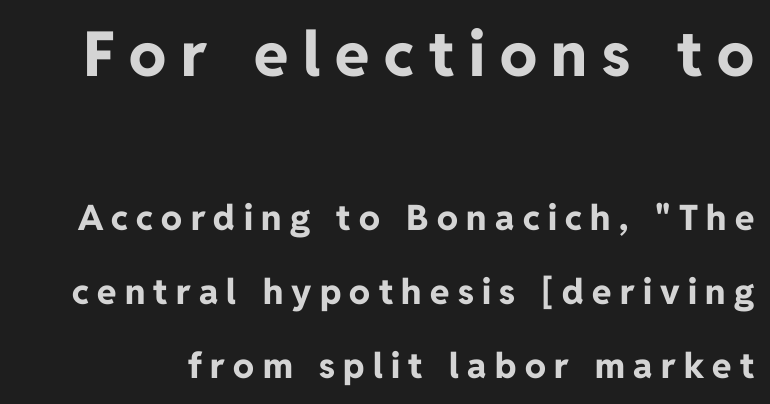
The image shows 62 px bold sans-serif type, upright; set loose line spacing (2.11x), unusually wide letter spacing (+0.24 em), not underlined; the first (top) block is 1.77x larger; low stroke contrast and a medium x-height.
